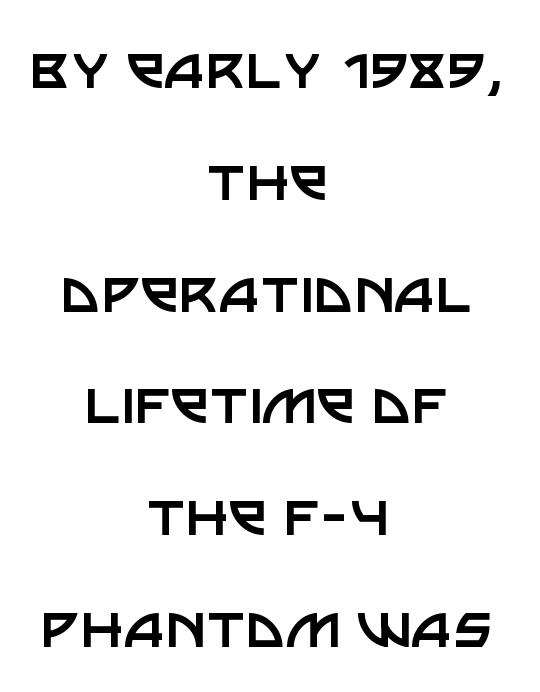
Q: Is the text bold? A: No.
Q: Is the text italic (slanted)? A: No, it is upright.
Q: Is the typeface a serif or a sans-serif typeface? A: Sans-serif.
Q: Is the text underlined? A: No.
Q: How is the paragraph aligned? A: Centered.
Q: Is the spacing between letters normal or unusually wide? A: Normal.
Q: Is the spacing between lines tight, normal or loose? A: Normal.
Q: Width (condensed, normal, or wide)? A: Normal.
Q: Stroke contrast? A: Low.
Q: x-height? A: Large.
Q: Monospaced? A: No.
